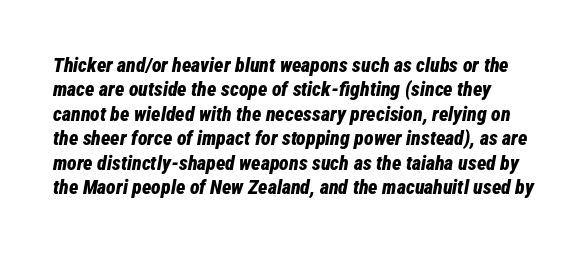
Rule under the text: the space is simply empty. Pretty heavy lettering here — definitely bold. Short note: letters normally spaced. Style check: oblique.
